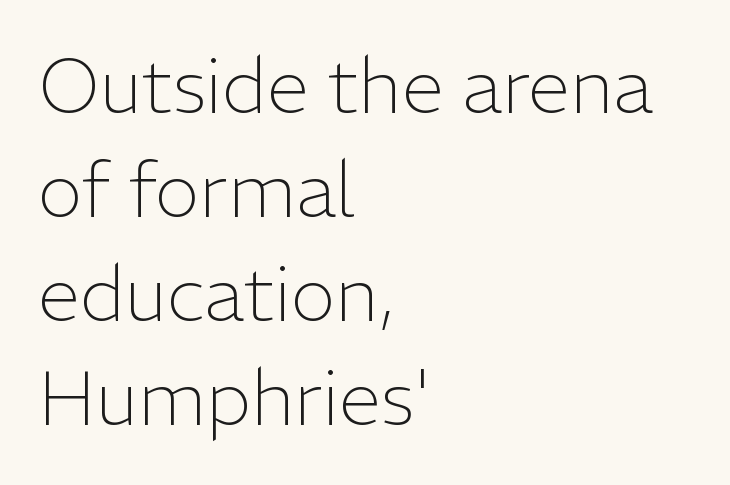
The image shows 76 px light sans-serif type, upright; set left-aligned, normal line spacing (1.37x), normal letter spacing, not underlined; low stroke contrast and a medium x-height.
